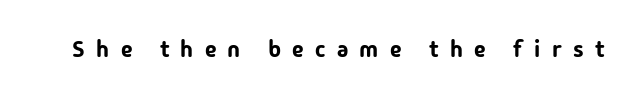
Look at the tracking — it's clearly loosened, letters drifting apart. Notice how the stems are strictly vertical — no italics here. Underlining? Definitely not there.
